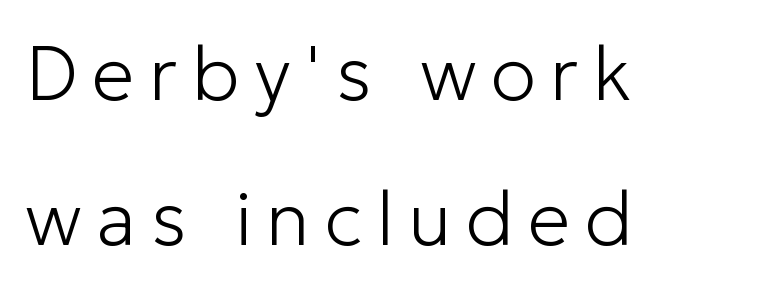
Q: Is the text bold? A: No.
Q: Is the text italic (slanted)? A: No, it is upright.
Q: Is the typeface a serif or a sans-serif typeface? A: Sans-serif.
Q: Is the text underlined? A: No.
Q: How is the paragraph aligned? A: Left-aligned.
Q: Is the spacing between lines tight, normal or loose? A: Loose.
Q: Width (condensed, normal, or wide)? A: Normal.
Q: Stroke contrast? A: Low.
Q: x-height? A: Medium.
Q: Monospaced? A: No.
